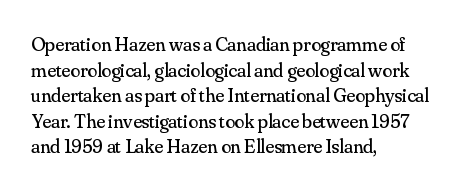
The weight would be labelled regular, book, light, or lighter still. Tall strokes in this sample are plumb rather than angled. These lines stack with their left ends in a neat column. Unmarked baselines from the first word to the last. Regular leading. A typesetter would call this zero additional tracking.
